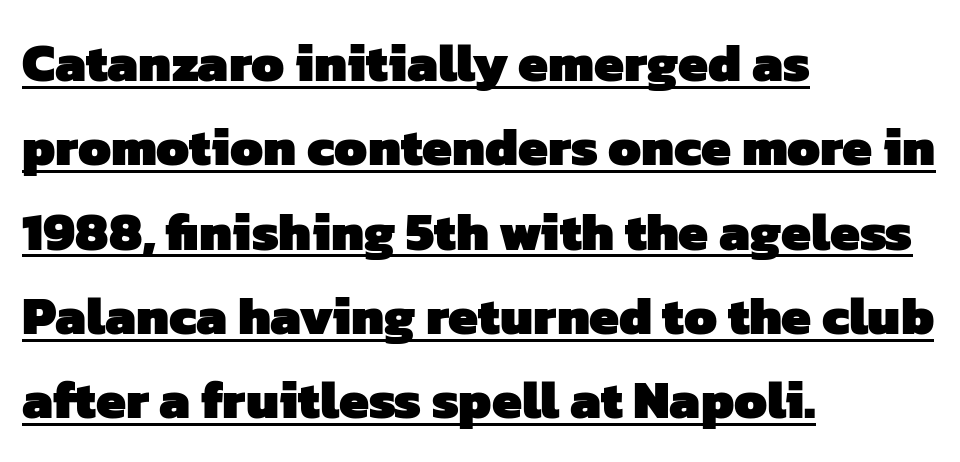
The image shows 53 px heavy sans-serif type; set left-aligned, normal line spacing (1.59x), normal letter spacing, underlined; low stroke contrast and a medium x-height.
